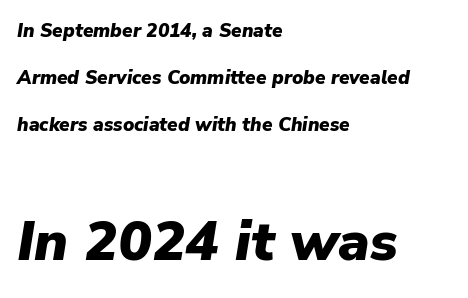
{"italic": "yes", "lean": "right", "slant_degrees": 9, "bold": "yes", "weight": "heavy", "width": "normal", "stroke_contrast": "low", "x_height": "medium", "monospaced": "no", "underline": "no", "align": "left", "line_spacing": "loose", "line_spacing_ratio": 2.48, "letter_spacing": "normal", "letter_spacing_em": 0.0, "larger_block": "second", "size_ratio": 2.95, "glyph_px": 56}
